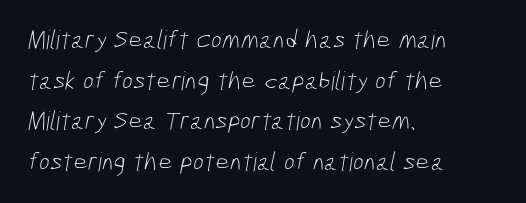
These lines keep a tight, regular rhythm from letter to letter. Rows of type keep a routine distance in the vertical direction. Line beginnings align vertically; line endings do not. No chunkiness to these letters — they're not bold.
